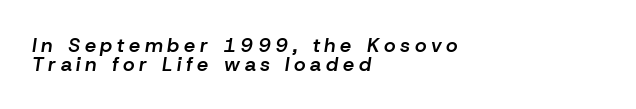
{"italic": "yes", "lean": "right", "slant_degrees": 8, "bold": "semi", "underline": "no", "align": "left", "line_spacing": "tight", "line_spacing_ratio": 0.95, "letter_spacing": "wide", "letter_spacing_em": 0.23, "glyph_px": 20}
